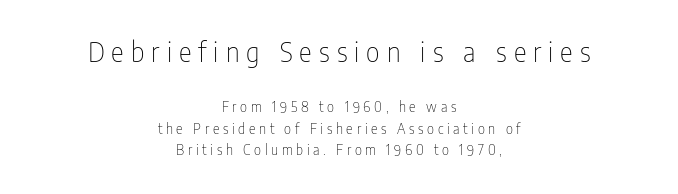
The image shows 27 px text type, upright; set centered, normal line spacing (1.54x), unusually wide letter spacing (+0.26 em), not underlined; the first (top) block is 1.93x larger.
